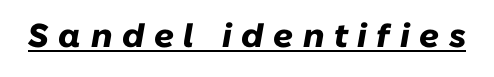
The image shows 33 px heavy type, italic (leaning right); set unusually wide letter spacing (+0.29 em), underlined; low stroke contrast and a medium x-height.
